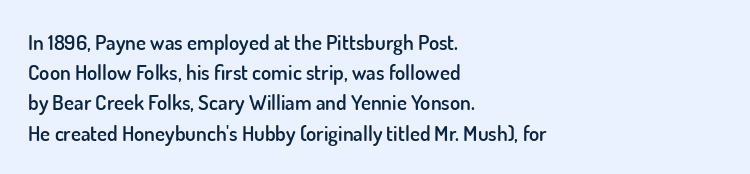
Vertical spacing — default. These lines stack with their left ends in a neat column. A typesetter would mark this as roman, not italic. Only glyphs here, with clear space below each row. What stands out about the letter spacing? Nothing — it is the standard amount.
